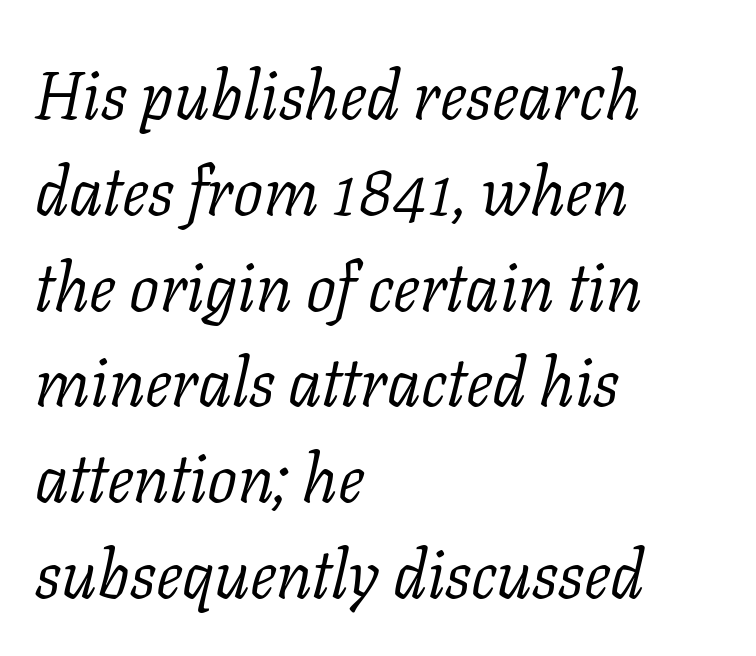
{"serif": "yes", "italic": "yes", "lean": "right", "slant_degrees": 11, "bold": "no", "weight": "light", "width": "normal", "stroke_contrast": "low", "x_height": "medium", "monospaced": "no", "underline": "no", "align": "left", "line_spacing": "normal", "line_spacing_ratio": 1.43, "letter_spacing": "normal", "letter_spacing_em": 0.0, "glyph_px": 67}
